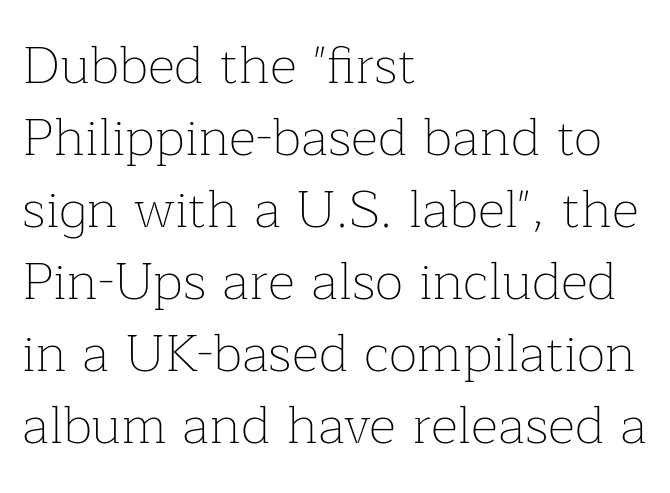
Q: Is the text bold? A: No.
Q: Is the text italic (slanted)? A: No, it is upright.
Q: Is the typeface a serif or a sans-serif typeface? A: Serif.
Q: Is the text underlined? A: No.
Q: How is the paragraph aligned? A: Left-aligned.
Q: Is the spacing between letters normal or unusually wide? A: Normal.
Q: Is the spacing between lines tight, normal or loose? A: Normal.
Q: Width (condensed, normal, or wide)? A: Normal.
Q: Stroke contrast? A: Low.
Q: x-height? A: Medium.
Q: Monospaced? A: No.
